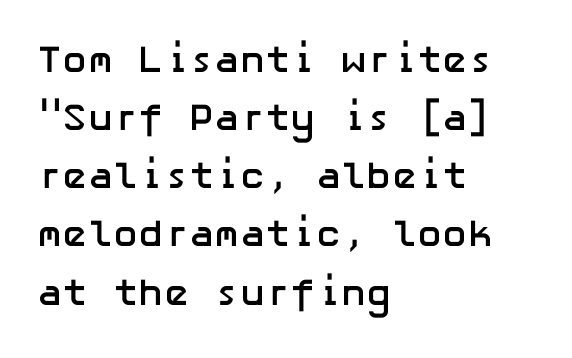
Q: Is the text bold? A: Yes.
Q: Is the text italic (slanted)? A: No, it is upright.
Q: Is the typeface a serif or a sans-serif typeface? A: Sans-serif.
Q: Is the text underlined? A: No.
Q: How is the paragraph aligned? A: Left-aligned.
Q: Is the spacing between letters normal or unusually wide? A: Normal.
Q: Is the spacing between lines tight, normal or loose? A: Normal.
Q: Width (condensed, normal, or wide)? A: Normal.
Q: Stroke contrast? A: Low.
Q: x-height? A: Medium.
